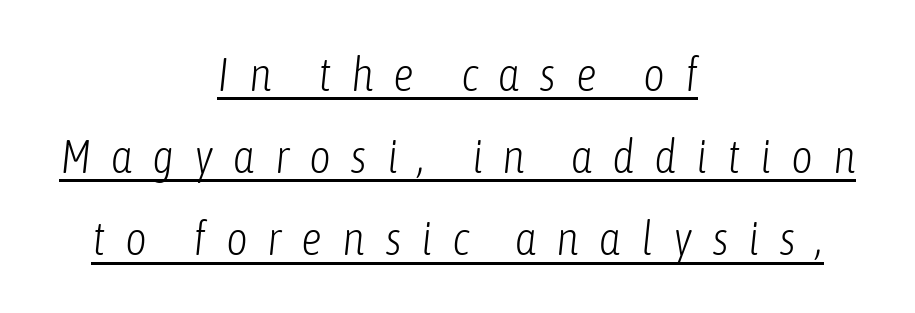
The image shows 47 px light, condensed type, italic (leaning right); set centered, line spacing 1.75x, unusually wide letter spacing (+0.42 em), underlined; low stroke contrast and a medium x-height.
